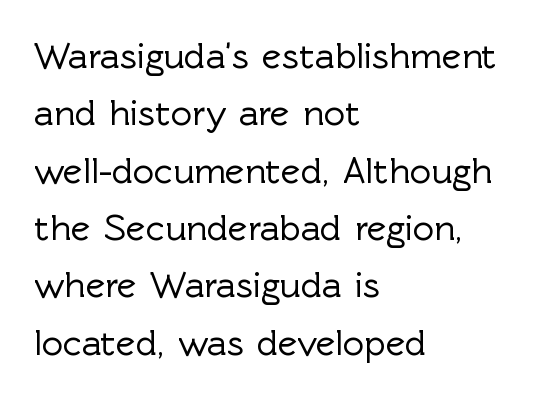
Q: Is the text italic (slanted)? A: No, it is upright.
Q: Is the typeface a serif or a sans-serif typeface? A: Sans-serif.
Q: Is the text underlined? A: No.
Q: How is the paragraph aligned? A: Left-aligned.
Q: Is the spacing between letters normal or unusually wide? A: Normal.
Q: Is the spacing between lines tight, normal or loose? A: Normal.
Q: Width (condensed, normal, or wide)? A: Normal.
Q: x-height? A: Medium.
Q: Monospaced? A: No.
